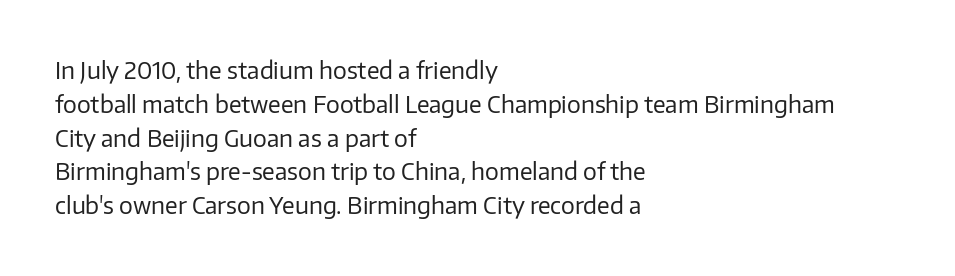
{"italic": "no", "bold": "no", "underline": "no", "align": "left", "line_spacing": "normal", "line_spacing_ratio": 1.47, "letter_spacing": "normal", "letter_spacing_em": 0.0, "glyph_px": 23}
